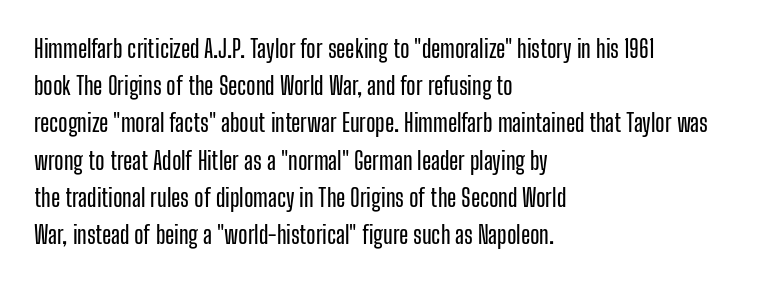
{"italic": "no", "underline": "no", "align": "left", "line_spacing": "normal", "line_spacing_ratio": 1.55, "letter_spacing": "normal", "letter_spacing_em": 0.0, "glyph_px": 24}
